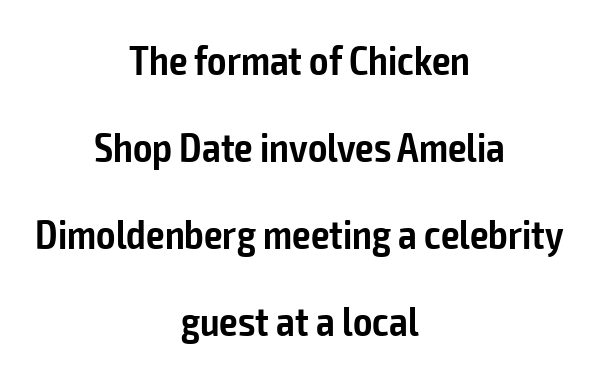
Q: Is the text bold? A: Semi-bold.
Q: Is the text italic (slanted)? A: No, it is upright.
Q: Is the typeface a serif or a sans-serif typeface? A: Sans-serif.
Q: Is the text underlined? A: No.
Q: How is the paragraph aligned? A: Centered.
Q: Is the spacing between letters normal or unusually wide? A: Normal.
Q: Is the spacing between lines tight, normal or loose? A: Loose.
Q: Width (condensed, normal, or wide)? A: Condensed.
Q: Stroke contrast? A: Low.
Q: x-height? A: Medium.
Q: Monospaced? A: No.
